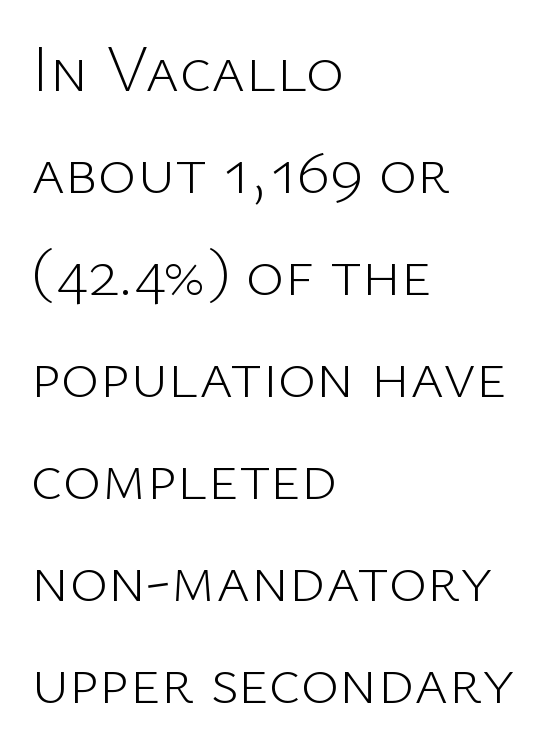
{"serif": "no", "italic": "no", "bold": "no", "weight": "light", "width": "normal", "stroke_contrast": "low", "x_height": "medium", "monospaced": "no", "underline": "no", "align": "left", "line_spacing": "normal", "line_spacing_ratio": 1.57, "letter_spacing": "normal", "letter_spacing_em": 0.0, "glyph_px": 65}
